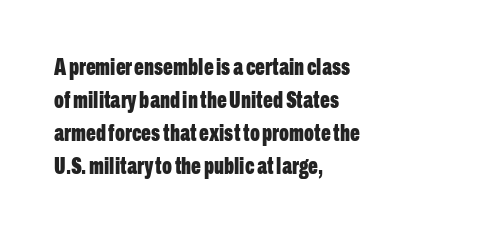
Q: Is the text bold? A: Yes.
Q: Is the text italic (slanted)? A: No, it is upright.
Q: Is the text underlined? A: No.
Q: How is the paragraph aligned? A: Left-aligned.
Q: Is the spacing between letters normal or unusually wide? A: Normal.
Q: Is the spacing between lines tight, normal or loose? A: Normal.
